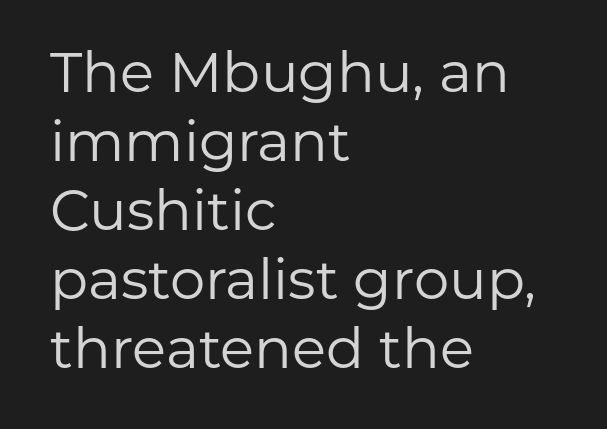
Do the letters lean? They stand straight. Compared with typical body copy, the letter spacing here is the same. Think of a printed novel: that variable character pitch is what you see here. The letterforms sit at book weight or below. If you drew a ruler down the left edge, every line would touch it. Letters rest on an invisible, unmarked baseline.
